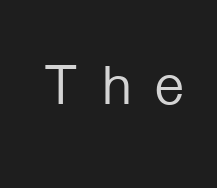
{"serif": "no", "italic": "no", "bold": "no", "weight": "regular", "width": "normal", "stroke_contrast": "low", "x_height": "medium", "monospaced": "no", "underline": "no", "letter_spacing": "wide", "letter_spacing_em": 0.41, "glyph_px": 56}
